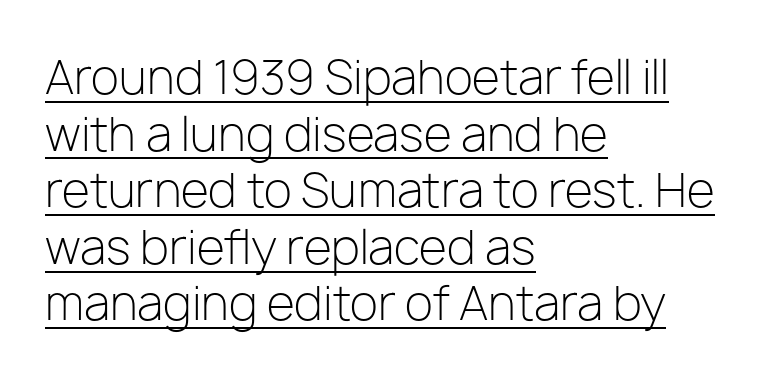
Q: Is the text bold? A: No.
Q: Is the text italic (slanted)? A: No, it is upright.
Q: Is the typeface a serif or a sans-serif typeface? A: Sans-serif.
Q: Is the text underlined? A: Yes.
Q: How is the paragraph aligned? A: Left-aligned.
Q: Is the spacing between letters normal or unusually wide? A: Normal.
Q: Width (condensed, normal, or wide)? A: Normal.
Q: Stroke contrast? A: Low.
Q: x-height? A: Medium.
Q: Monospaced? A: No.
